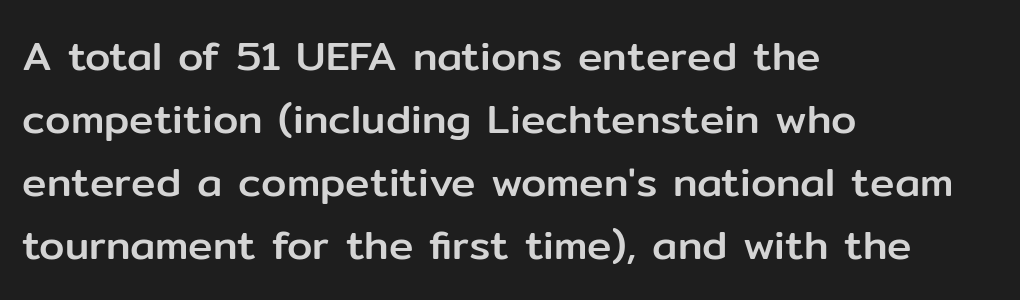
Q: Is the text italic (slanted)? A: No, it is upright.
Q: Is the typeface a serif or a sans-serif typeface? A: Sans-serif.
Q: Is the text underlined? A: No.
Q: How is the paragraph aligned? A: Left-aligned.
Q: Is the spacing between letters normal or unusually wide? A: Normal.
Q: Is the spacing between lines tight, normal or loose? A: Normal.
Q: Width (condensed, normal, or wide)? A: Normal.
Q: Stroke contrast? A: Low.
Q: x-height? A: Medium.
Q: Monospaced? A: No.
